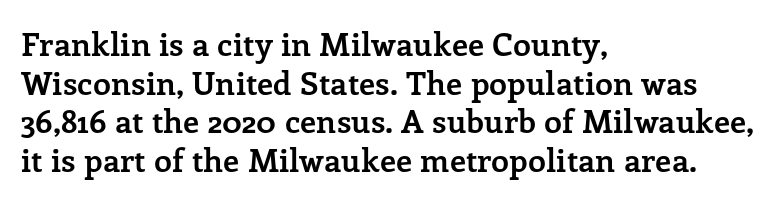
Do the characters align in a grid? No, the font is proportional. Typeset ragged right — the left edge is the straight one. Quick note: underline off. This is roman type, the default non-slanted kind. Regarding serifs, this sample has them. Strokes here are thick enough to call this a true bold.
